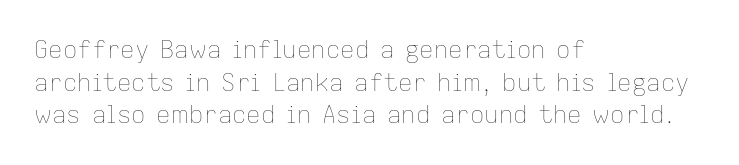
The image shows 24 px text type, upright; set left-aligned, normal line spacing (1.36x), normal letter spacing, not underlined.
